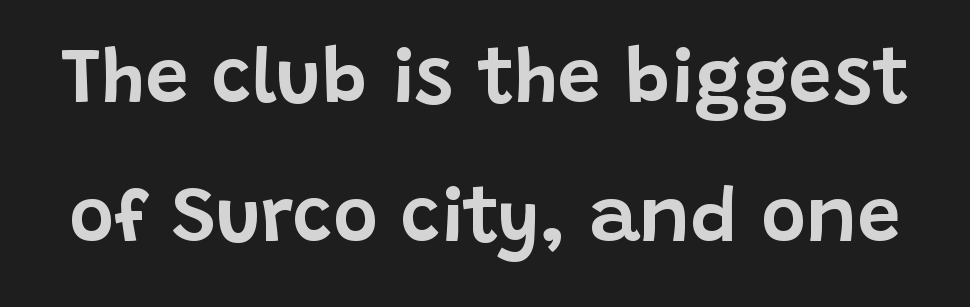
The image shows 77 px sans-serif type, upright; set line spacing 1.8x, normal letter spacing, not underlined; low stroke contrast and a large x-height.
